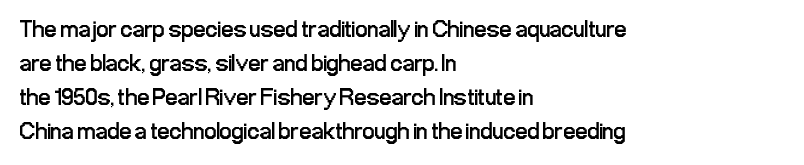
Just letters on the line, the space beneath them empty. The lines sit at an ordinary, default distance from one another. Reading down the block, your eye returns to a fixed left position each line. Think standard paragraph weight, or any step lighter than that.
